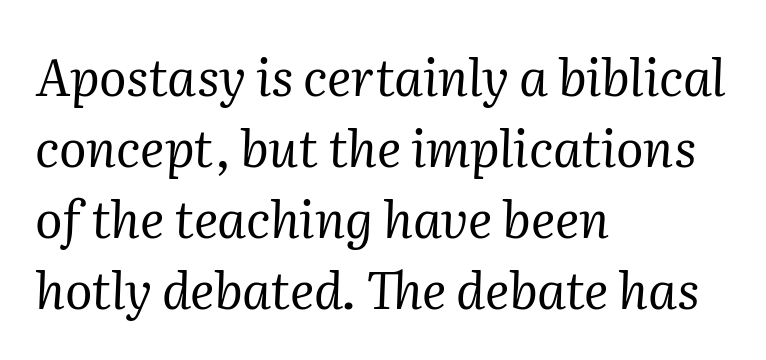
Q: Is the text bold? A: No.
Q: Is the text italic (slanted)? A: Yes, it leans right by about 2 degrees.
Q: Is the typeface a serif or a sans-serif typeface? A: Serif.
Q: Is the text underlined? A: No.
Q: How is the paragraph aligned? A: Left-aligned.
Q: Is the spacing between letters normal or unusually wide? A: Normal.
Q: Is the spacing between lines tight, normal or loose? A: Normal.
Q: Width (condensed, normal, or wide)? A: Normal.
Q: Stroke contrast? A: Medium.
Q: x-height? A: Medium.
Q: Monospaced? A: No.
